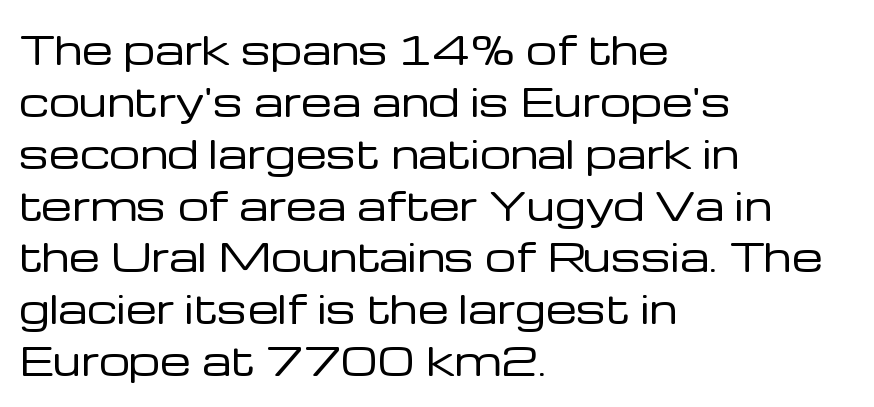
{"serif": "no", "italic": "no", "bold": "no", "weight": "regular", "width": "normal", "stroke_contrast": "low", "x_height": "medium", "monospaced": "no", "underline": "no", "align": "left", "line_spacing": "normal", "line_spacing_ratio": 1.33, "letter_spacing": "normal", "letter_spacing_em": 0.0, "glyph_px": 39}
